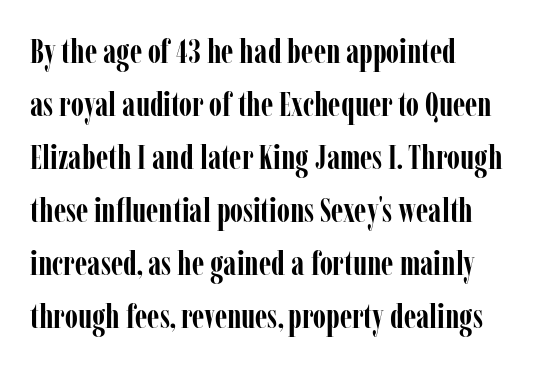
One-word summary of the alignment: left. What stands out about the letter spacing? Nothing — it is the standard amount. These lines sit exactly where default settings would place them. Honestly, there is no underline to notice here at all.
